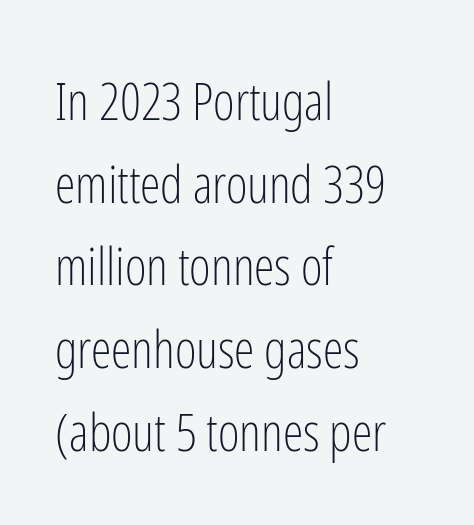
Heaviness? Minimal to ordinary, like unemphasized prose. The letters stand straight up with perfectly vertical stems. Visually the block forms a straight wall on the left and a jagged coastline on the right. This rendering leaves character spacing at its baseline value. Type style note: lacks serifs.
